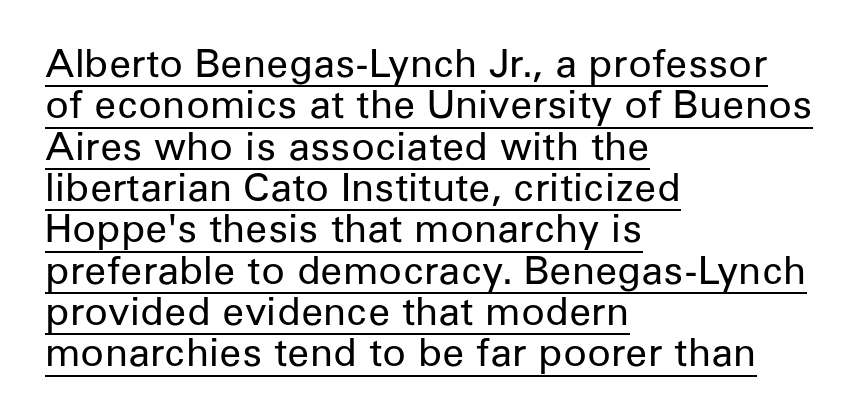
The image shows 39 px regular-weight sans-serif type, upright; set left-aligned, tight line spacing (1.06x), normal letter spacing, underlined; low stroke contrast and a medium x-height.
